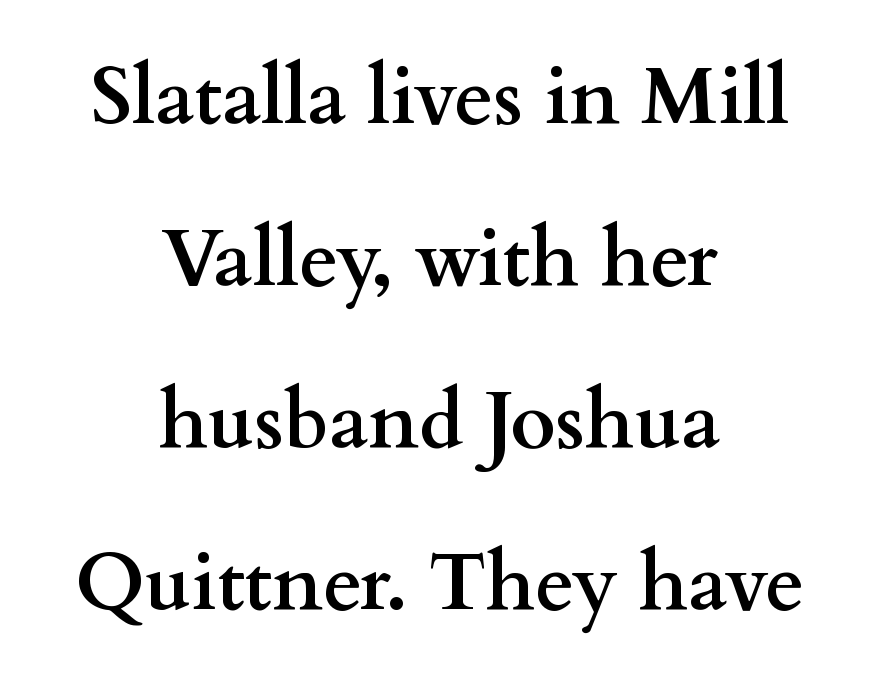
The image shows 79 px semibold, wide serif type, upright; set centered, loose line spacing (2.05x), normal letter spacing, not underlined; medium stroke contrast and a small x-height.
